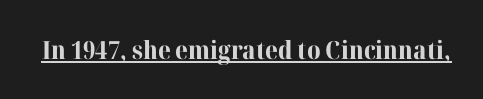
Q: Is the text bold? A: Yes.
Q: Is the text italic (slanted)? A: No, it is upright.
Q: Is the text underlined? A: Yes.
Q: Is the spacing between letters normal or unusually wide? A: Normal.
